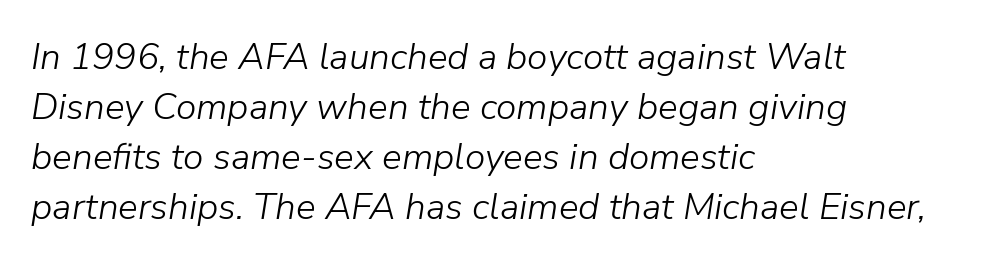
Underline: absent. The tracking reads as untouched default to a designer's eye. These lines stack with their left ends in a neat column. This sample has the flowing, uneven cadence of proportional lettering. Is there much room between lines? A standard amount, neither cramped nor airy.
